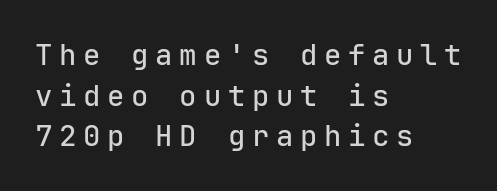
Q: Is the text italic (slanted)? A: No, it is upright.
Q: Is the typeface a serif or a sans-serif typeface? A: Sans-serif.
Q: Is the text underlined? A: No.
Q: How is the paragraph aligned? A: Left-aligned.
Q: Is the spacing between letters normal or unusually wide? A: Unusually wide.
Q: Is the spacing between lines tight, normal or loose? A: Normal.
Q: Width (condensed, normal, or wide)? A: Normal.
Q: Stroke contrast? A: Low.
Q: x-height? A: Medium.
Q: Monospaced? A: Yes.
